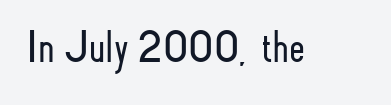
Q: Is the text bold? A: No.
Q: Is the text italic (slanted)? A: No, it is upright.
Q: Is the typeface a serif or a sans-serif typeface? A: Sans-serif.
Q: Is the text underlined? A: No.
Q: Is the spacing between letters normal or unusually wide? A: Normal.
Q: Width (condensed, normal, or wide)? A: Condensed.
Q: Stroke contrast? A: Low.
Q: x-height? A: Small.
Q: Monospaced? A: No.
